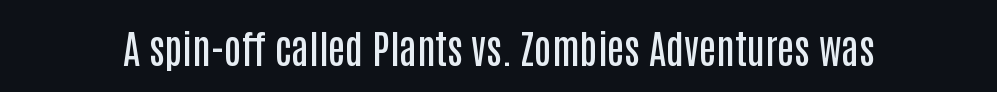
Q: Is the text bold? A: Semi-bold.
Q: Is the text italic (slanted)? A: No, it is upright.
Q: Is the typeface a serif or a sans-serif typeface? A: Sans-serif.
Q: Is the text underlined? A: No.
Q: Is the spacing between letters normal or unusually wide? A: Normal.
Q: Width (condensed, normal, or wide)? A: Condensed.
Q: Stroke contrast? A: Low.
Q: x-height? A: Large.
Q: Monospaced? A: No.
